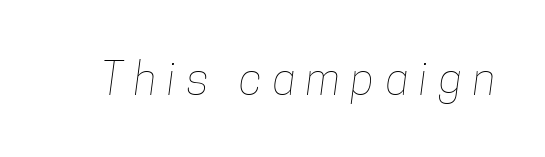
The image shows 45 px thin, condensed type; set unusually wide letter spacing (+0.25 em), not underlined; low stroke contrast and a medium x-height.
